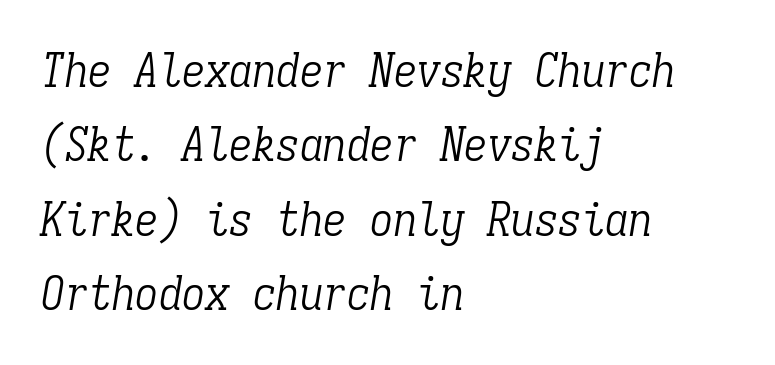
The image shows 47 px light, condensed serif type, italic (leaning right), monospaced; set left-aligned, normal line spacing (1.58x), normal letter spacing, not underlined; low stroke contrast and a medium x-height.
